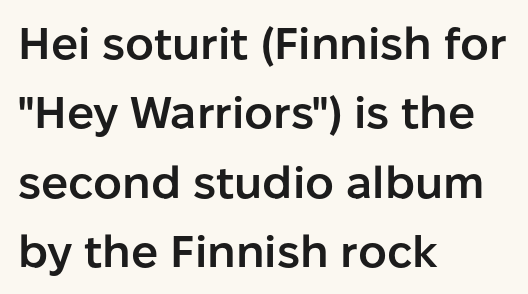
{"serif": "no", "italic": "no", "bold": "semi", "weight": "semibold", "width": "normal", "stroke_contrast": "low", "x_height": "medium", "monospaced": "no", "underline": "no", "align": "left", "line_spacing": "normal", "line_spacing_ratio": 1.54, "letter_spacing": "normal", "letter_spacing_em": 0.0, "glyph_px": 45}
